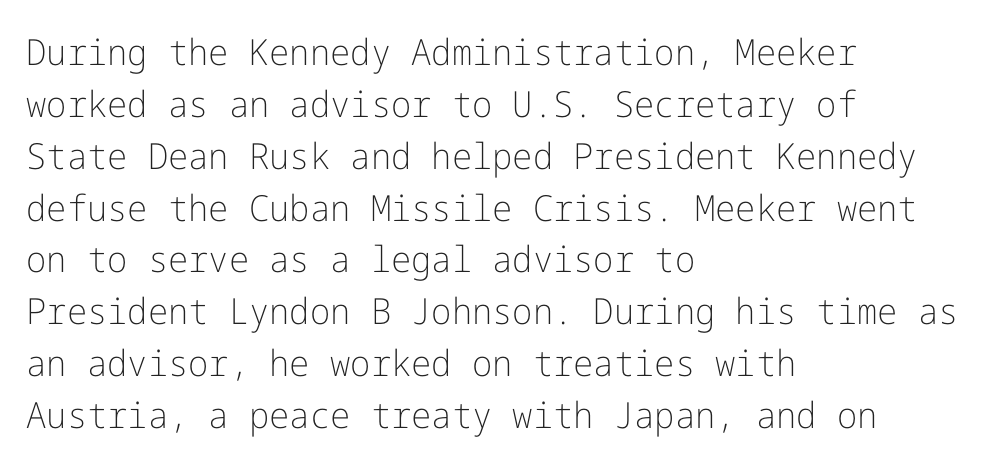
How are the letters spaced? Ordinarily, with no added tracking. Nothing sits at the stroke ends, so this counts as sans-serif. The paragraph shown leans on its left margin. Clear beneath every line of the passage. A quiet, ordinary-to-light weight characterises the typeface.
